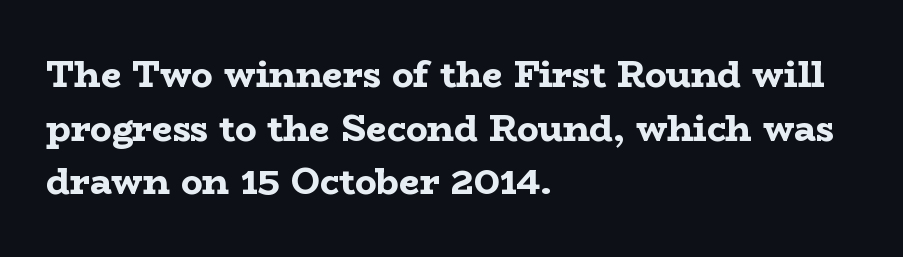
The image shows 36 px bold, wide serif type, upright; set left-aligned, normal line spacing (1.49x), normal letter spacing, not underlined; low stroke contrast and a medium x-height.
